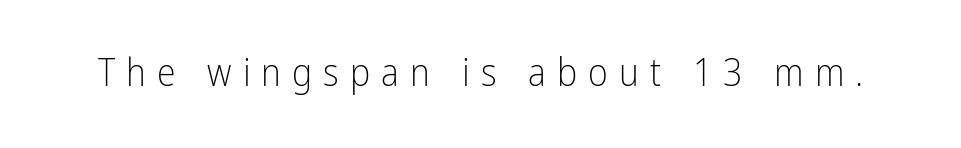
In terms of letterform style, serifs are entirely absent. Stroke thickness stays within the range of a standard reading face or lighter. Posture: straight, roman, zero tilt. Here the designer chose a conventional face with non-uniform glyph widths. The space directly below the letters is spotless.
